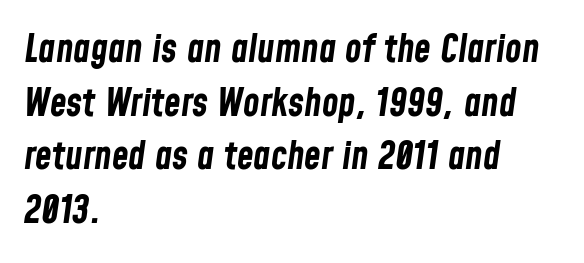
Anything drawn beneath the words? Only blank space. The passage shown leans; its letterforms are oblique. Vertically, the passage feels balanced, rows spaced as you'd expect. The letters are bold, with thick, heavy strokes.
